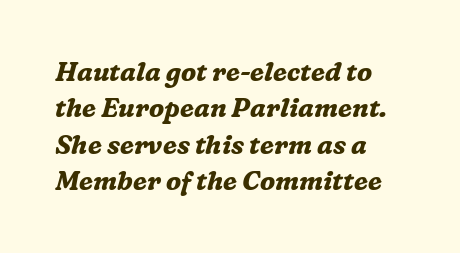
Tracking value appears to be zero — textbook default spacing. Decoration check: the copy has no underline. In CSS terms this would be text-align: left. Compared with ordinary roman type, these characters are visibly tilted.
